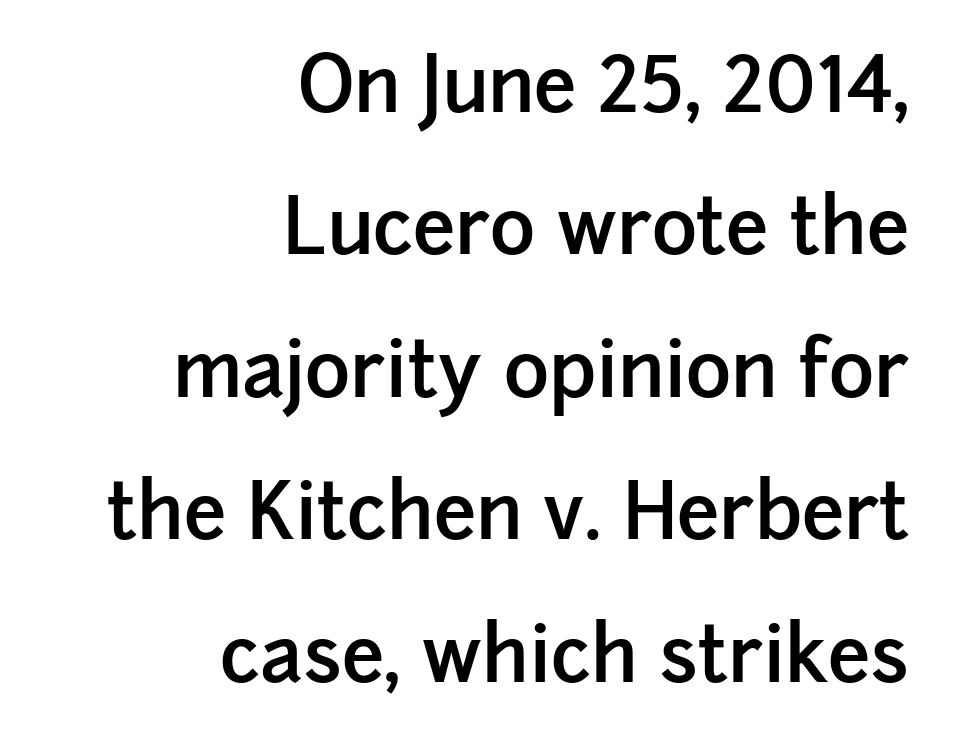
The image shows 77 px semibold sans-serif type, upright; set right-aligned, line spacing 1.85x, normal letter spacing, not underlined; low stroke contrast and a medium x-height.
